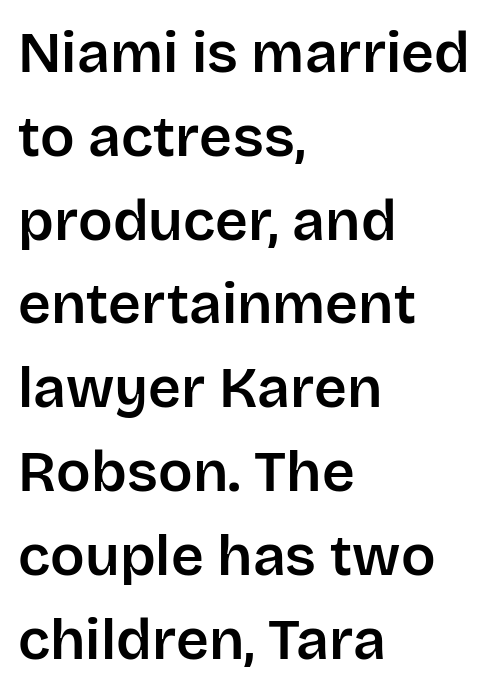
Q: Is the text italic (slanted)? A: No, it is upright.
Q: Is the typeface a serif or a sans-serif typeface? A: Sans-serif.
Q: Is the text underlined? A: No.
Q: How is the paragraph aligned? A: Left-aligned.
Q: Is the spacing between letters normal or unusually wide? A: Normal.
Q: Is the spacing between lines tight, normal or loose? A: Normal.
Q: Width (condensed, normal, or wide)? A: Normal.
Q: Stroke contrast? A: Low.
Q: x-height? A: Large.
Q: Monospaced? A: No.
